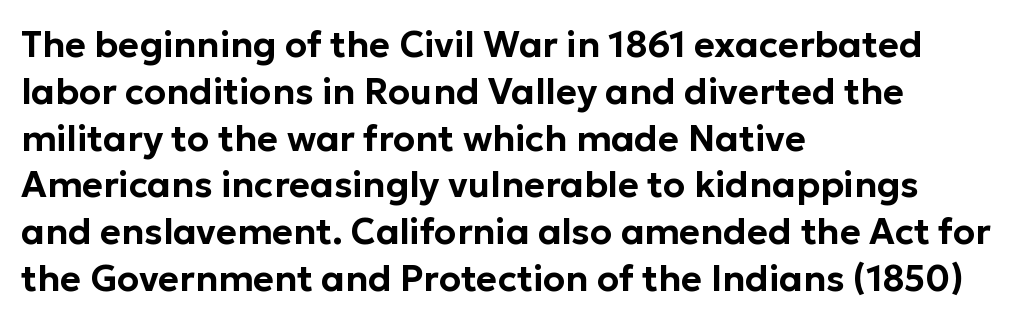
Honestly, the row spacing looks completely unremarkable. This is the regular roman posture of the typeface. Underline: absent. The horizontal fit of the characters is conventional and even.
